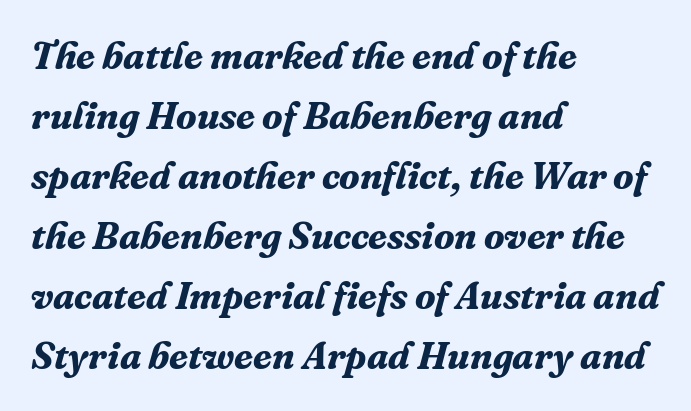
The image shows 38 px bold serif type, italic (leaning right); set left-aligned, normal line spacing (1.58x), normal letter spacing, not underlined; medium stroke contrast and a medium x-height.
